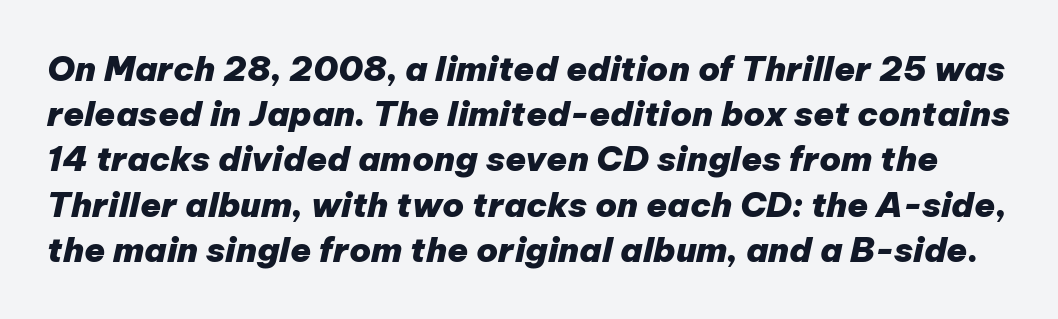
Q: Is the text bold? A: Yes.
Q: Is the text italic (slanted)? A: Yes, it leans right by about 12 degrees.
Q: Is the text underlined? A: No.
Q: Is the spacing between letters normal or unusually wide? A: Normal.
Q: Is the spacing between lines tight, normal or loose? A: Normal.
Q: Width (condensed, normal, or wide)? A: Normal.
Q: Stroke contrast? A: Low.
Q: x-height? A: Medium.
Q: Monospaced? A: No.
